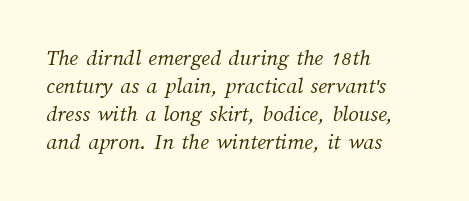
The image shows 23 px text type; set left-aligned, line spacing 1.22x, normal letter spacing, not underlined.
